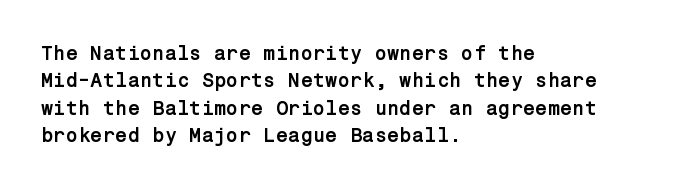
The image shows 20 px bold type, upright; set left-aligned, normal line spacing (1.37x), normal letter spacing, not underlined.
